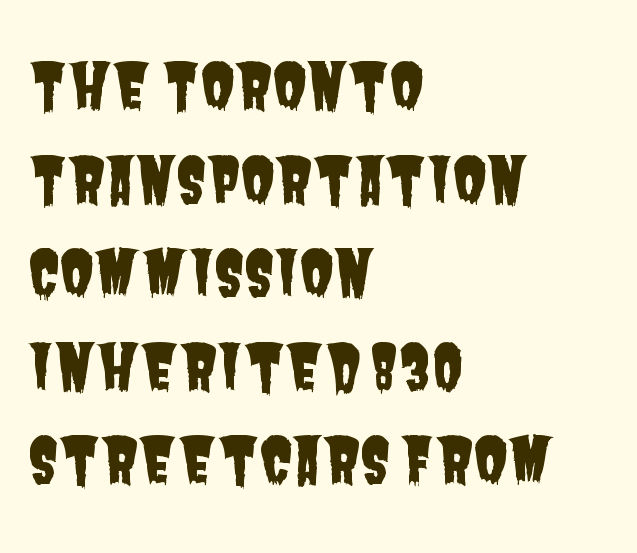
The image shows 62 px condensed sans-serif type; set left-aligned, normal line spacing (1.51x), normal letter spacing, not underlined; low stroke contrast and a large x-height.
